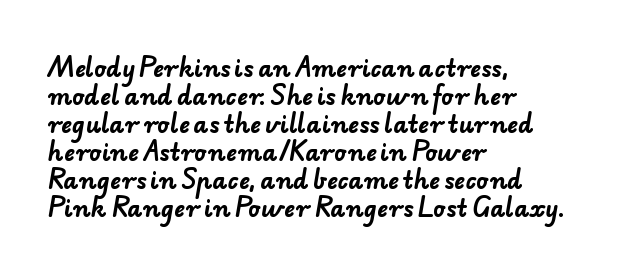
{"bold": "yes", "underline": "no", "align": "left", "line_spacing_ratio": 1.22, "letter_spacing": "normal", "letter_spacing_em": 0.0, "glyph_px": 23}
